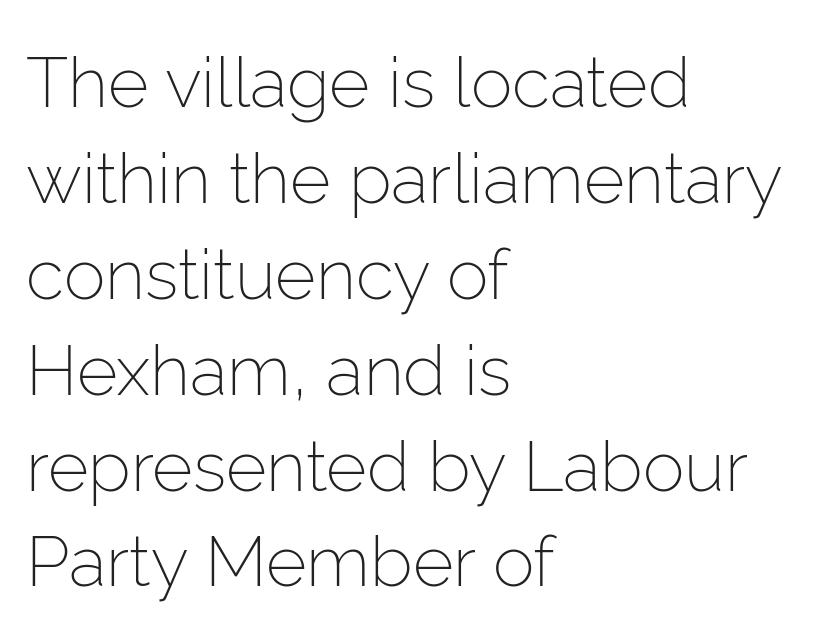
{"serif": "no", "italic": "no", "bold": "no", "weight": "light", "width": "normal", "stroke_contrast": "low", "x_height": "medium", "monospaced": "no", "underline": "no", "align": "left", "line_spacing": "normal", "line_spacing_ratio": 1.37, "letter_spacing": "normal", "letter_spacing_em": 0.0, "glyph_px": 70}
